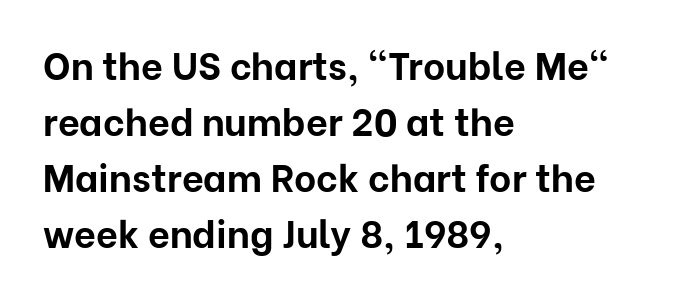
{"serif": "no", "italic": "no", "bold": "yes", "weight": "bold", "width": "normal", "stroke_contrast": "low", "x_height": "medium", "monospaced": "no", "underline": "no", "align": "left", "line_spacing": "normal", "line_spacing_ratio": 1.47, "letter_spacing": "normal", "letter_spacing_em": 0.0, "glyph_px": 38}
